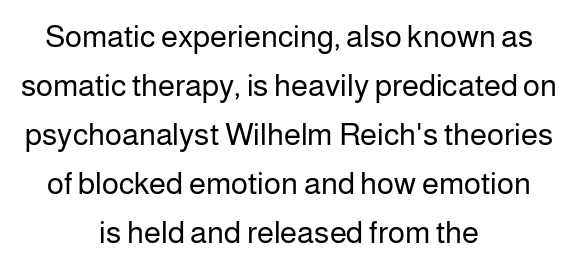
{"serif": "no", "italic": "no", "bold": "no", "weight": "regular", "width": "normal", "stroke_contrast": "low", "x_height": "medium", "monospaced": "no", "underline": "no", "align": "center", "line_spacing": "normal", "line_spacing_ratio": 1.58, "letter_spacing": "normal", "letter_spacing_em": 0.0, "glyph_px": 31}
